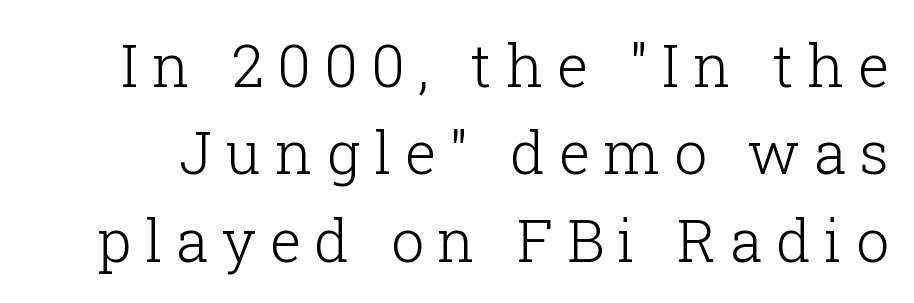
The image shows 59 px light serif type, upright; set normal line spacing (1.48x), unusually wide letter spacing (+0.23 em), not underlined; low stroke contrast and a medium x-height.
